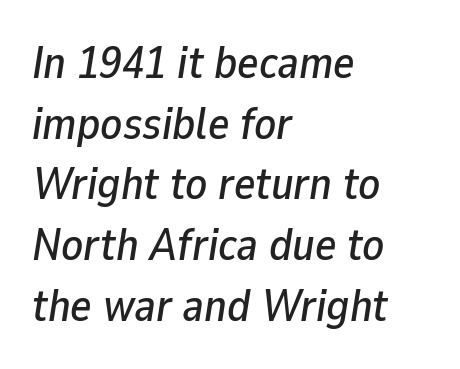
Q: Is the text italic (slanted)? A: Yes, it leans right by about 9 degrees.
Q: Is the text underlined? A: No.
Q: How is the paragraph aligned? A: Left-aligned.
Q: Is the spacing between letters normal or unusually wide? A: Normal.
Q: Is the spacing between lines tight, normal or loose? A: Normal.
Q: Width (condensed, normal, or wide)? A: Normal.
Q: Stroke contrast? A: Low.
Q: x-height? A: Medium.
Q: Monospaced? A: No.
